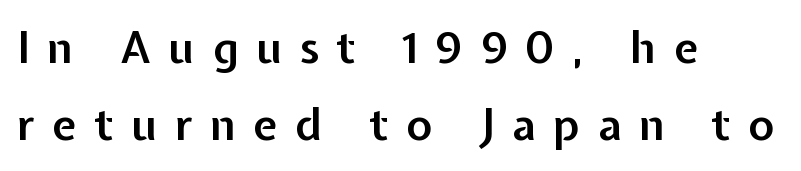
The image shows 44 px semibold sans-serif type, upright; set left-aligned, line spacing 1.75x, unusually wide letter spacing (+0.4 em), not underlined; low stroke contrast and a medium x-height.
